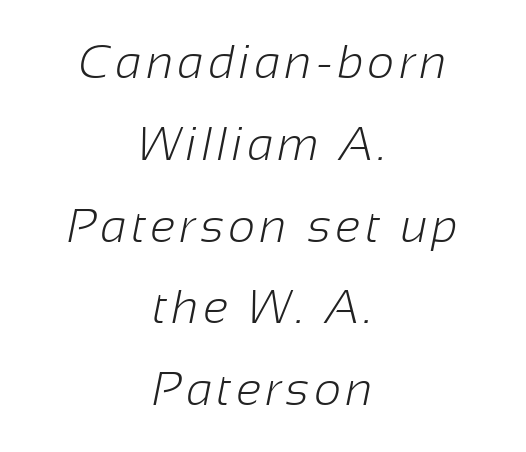
Bold? No — there's no thickening of the strokes. The typesetter chose a symmetrical, centered arrangement here. Nobody drew a line under any word here. A sans-serif font was chosen for this passage. Is this a fixed-width face? No — the glyphs have proportional, varying widths.
